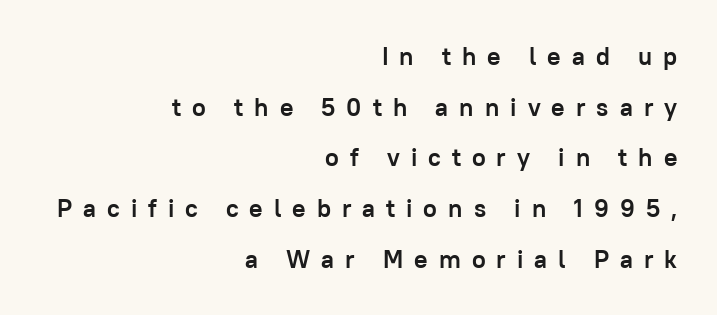
A bare baseline throughout the passage. Summary of vertical rhythm: relaxed, with wide interline spacing. These lines stack with their right ends in a neat column. Strong, thick strokes mark this as bold type. In terms of posture, this sample is upright. The type is letterspaced generously, with wide tracking.
